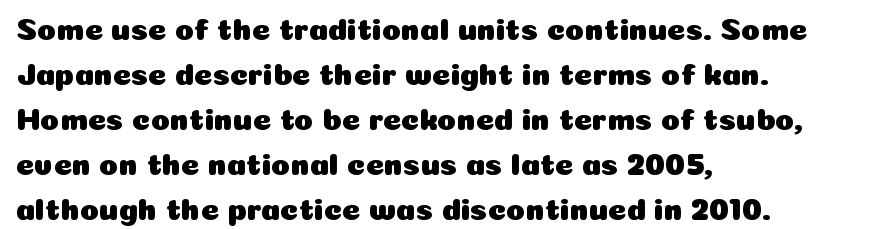
The image shows 31 px sans-serif type, upright; set left-aligned, normal line spacing (1.45x), normal letter spacing, not underlined; low stroke contrast and a medium x-height.
